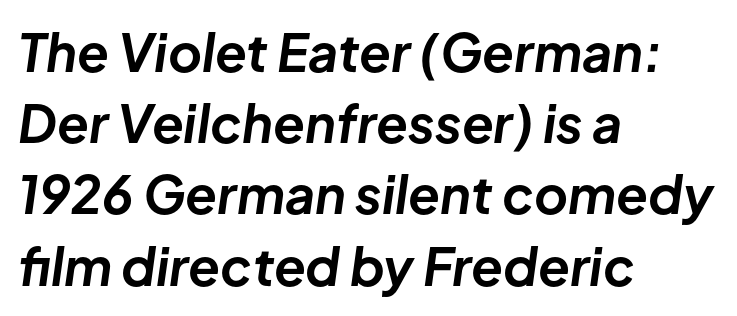
Leading: standard. Compared with ordinary roman type, these characters are visibly tilted. Compared with typical body copy, the letter spacing here is the same. Underline: absent. The passage shown is typed in a proportional face where columns would drift.
